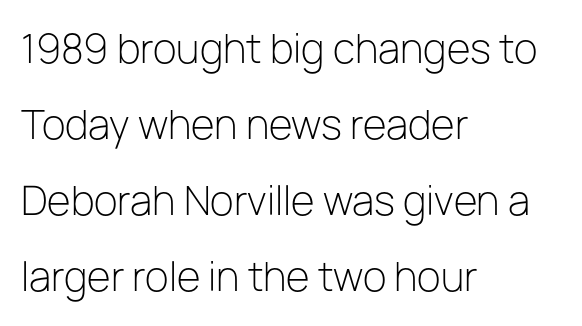
Is this a sans? Yes — the strokes have no serifs. Each word holds together tightly as a unit, with standard inter-letter gaps. Every stem runs plumb, perpendicular to the baseline. Where is the straight margin? On the left. Any mark beneath the type? The region is blank. The vertical gap from one line to the next is large.
